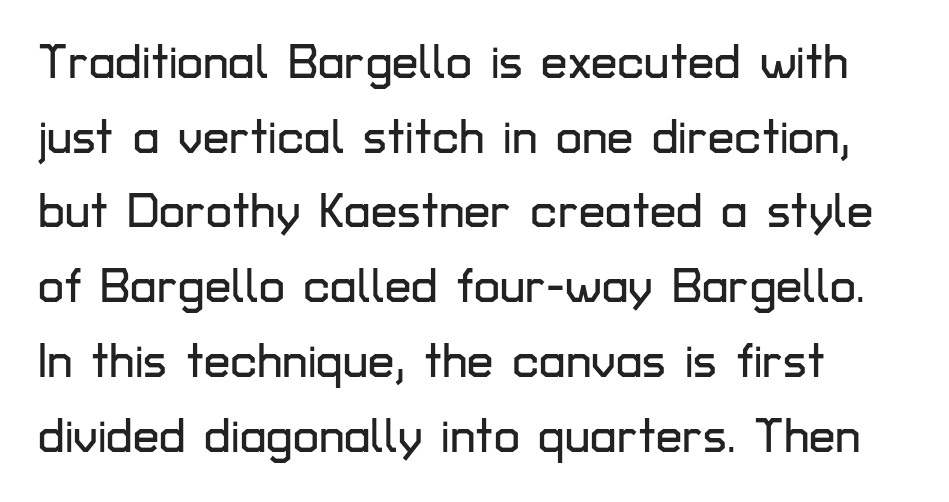
The image shows 47 px sans-serif type, upright; set normal line spacing (1.59x), normal letter spacing, not underlined; low stroke contrast and a medium x-height.
